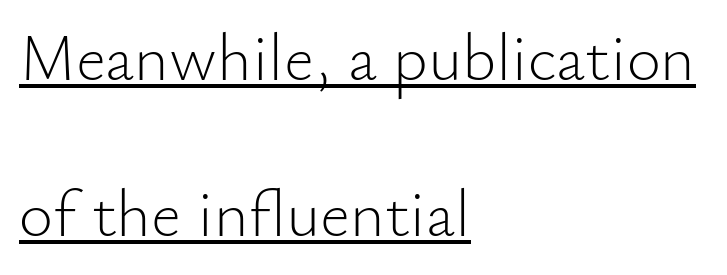
Q: Is the text bold? A: No.
Q: Is the text italic (slanted)? A: No, it is upright.
Q: Is the typeface a serif or a sans-serif typeface? A: Sans-serif.
Q: Is the text underlined? A: Yes.
Q: How is the paragraph aligned? A: Left-aligned.
Q: Is the spacing between letters normal or unusually wide? A: Normal.
Q: Is the spacing between lines tight, normal or loose? A: Loose.
Q: Width (condensed, normal, or wide)? A: Normal.
Q: Stroke contrast? A: Low.
Q: x-height? A: Small.
Q: Monospaced? A: No.
